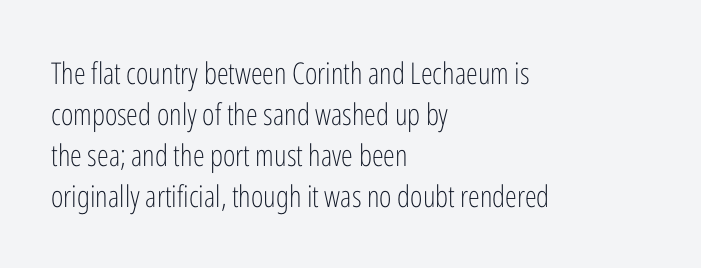
{"serif": "no", "italic": "no", "bold": "no", "weight": "light", "width": "condensed", "stroke_contrast": "low", "x_height": "medium", "monospaced": "no", "underline": "no", "align": "left", "line_spacing": "normal", "line_spacing_ratio": 1.37, "letter_spacing": "normal", "letter_spacing_em": 0.0, "glyph_px": 30}
